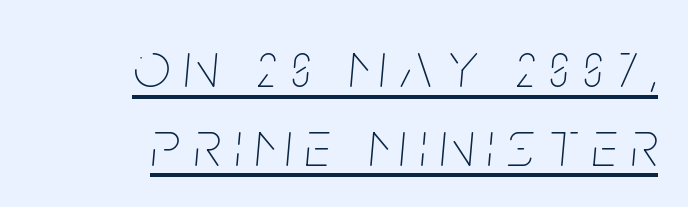
{"italic": "yes", "lean": "right", "slant_degrees": 5, "bold": "no", "weight": "thin", "width": "condensed", "stroke_contrast": "low", "x_height": "large", "monospaced": "no", "underline": "yes", "align": "right", "line_spacing_ratio": 1.21, "letter_spacing": "wide", "letter_spacing_em": 0.22, "glyph_px": 65}
